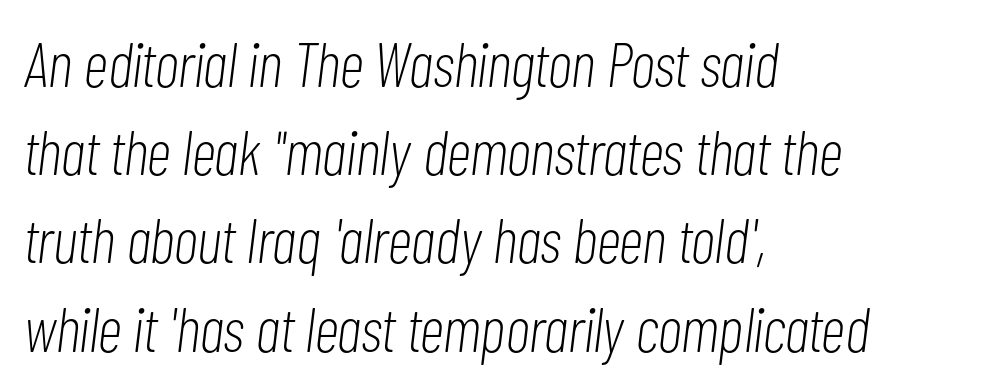
Left-aligned paragraph, ragged on the right. The passage shown is typed in a proportional face where columns would drift. This rendering features lettering with no underline. This block has exactly the height ordinary leading produces. Caption: face not bold, strokes unweighted. Look at the tracking — it's just the regular setting, nothing added.
